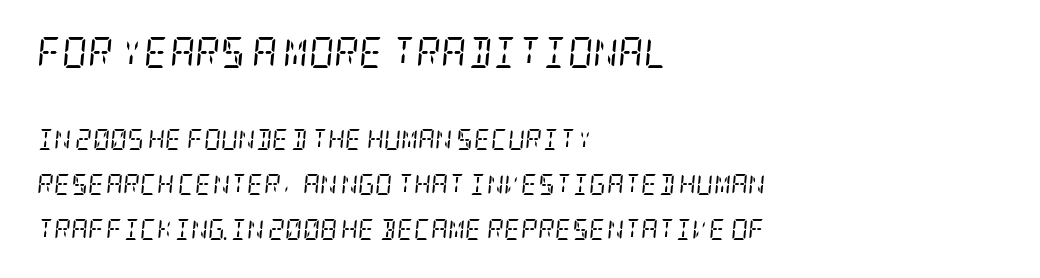
No chunkiness to these letters — they're not bold. Old-style or modern, the face here clearly has serifs. Does extra space separate the letters? No, they use regular spacing. All the whitespace from short lines collects on the right.
